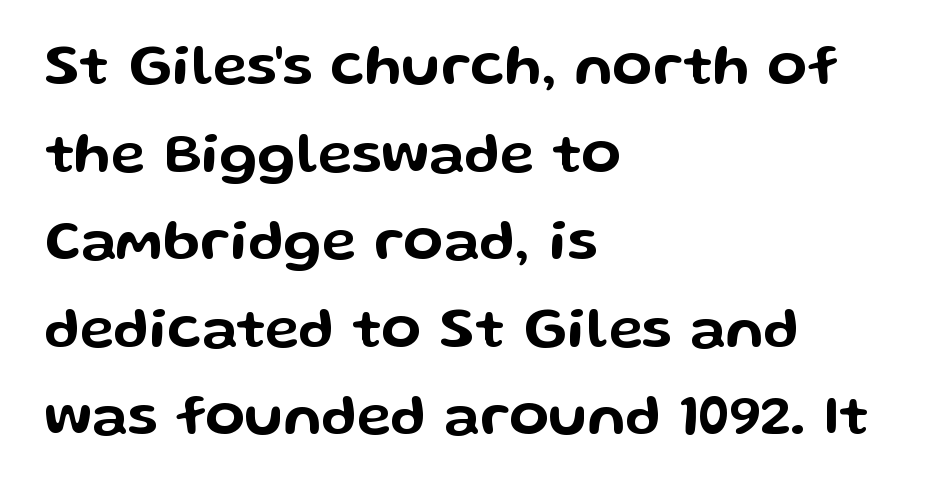
Q: Is the text italic (slanted)? A: No, it is upright.
Q: Is the typeface a serif or a sans-serif typeface? A: Sans-serif.
Q: Is the text underlined? A: No.
Q: How is the paragraph aligned? A: Left-aligned.
Q: Is the spacing between letters normal or unusually wide? A: Normal.
Q: Is the spacing between lines tight, normal or loose? A: Normal.
Q: Width (condensed, normal, or wide)? A: Wide.
Q: Stroke contrast? A: Low.
Q: x-height? A: Medium.
Q: Monospaced? A: No.
